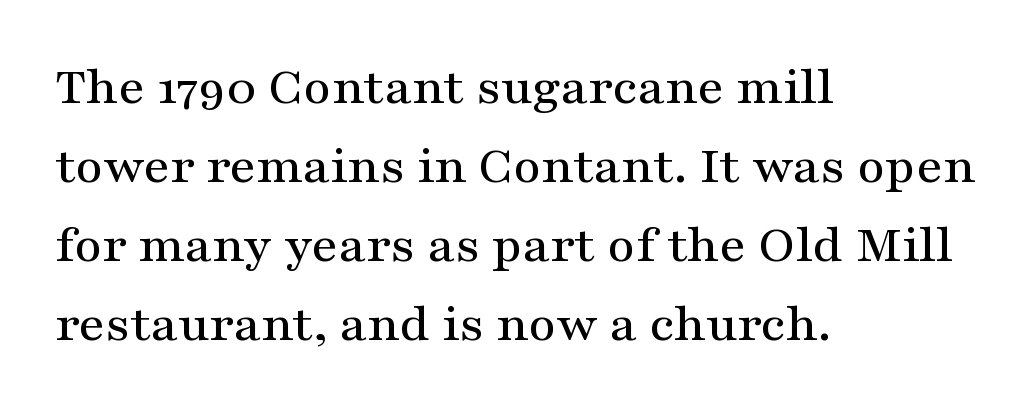
Q: Is the text italic (slanted)? A: No, it is upright.
Q: Is the typeface a serif or a sans-serif typeface? A: Serif.
Q: Is the text underlined? A: No.
Q: How is the paragraph aligned? A: Left-aligned.
Q: Is the spacing between letters normal or unusually wide? A: Normal.
Q: Is the spacing between lines tight, normal or loose? A: Normal.
Q: Width (condensed, normal, or wide)? A: Wide.
Q: Stroke contrast? A: Medium.
Q: x-height? A: Medium.
Q: Monospaced? A: No.
